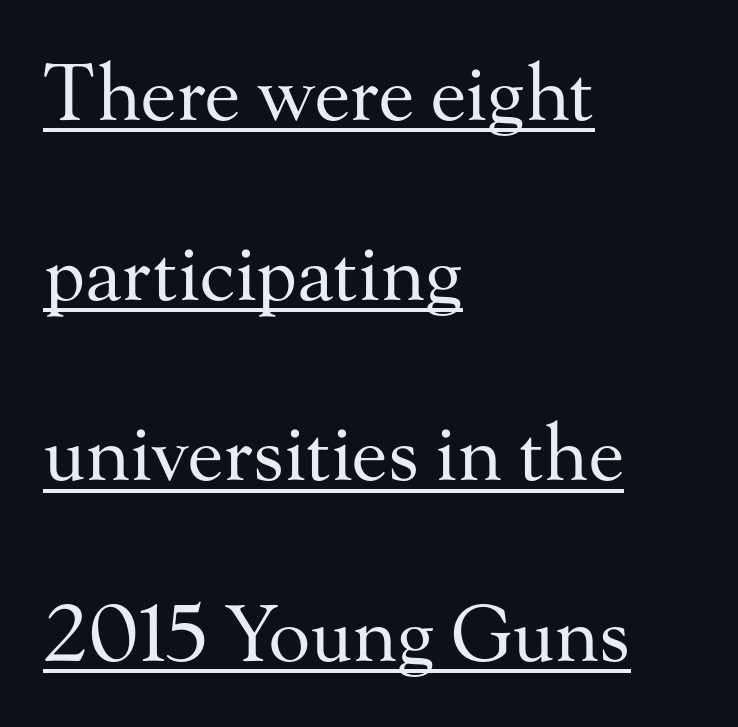
The image shows 77 px regular-weight serif type, upright; set left-aligned, loose line spacing (2.34x), normal letter spacing, underlined; medium stroke contrast and a small x-height.
